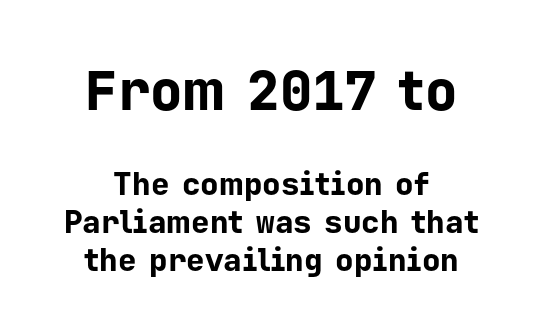
In CSS terms this would be text-align: center. The text was rendered using a sans face with plain stroke endings. Thick stems and heavy bowls — unmistakably bold. Of the two passages, the one on top uses the larger point size.
